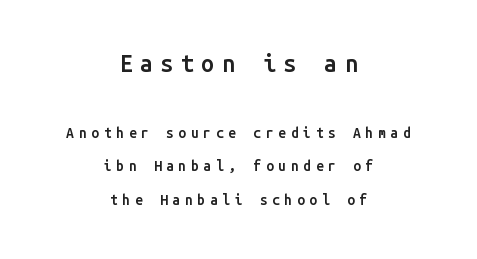
{"italic": "no", "bold": "semi", "underline": "no", "align": "center", "line_spacing": "loose", "line_spacing_ratio": 2.4, "letter_spacing": "wide", "letter_spacing_em": 0.33, "larger_block": "first", "size_ratio": 1.64, "glyph_px": 23}
